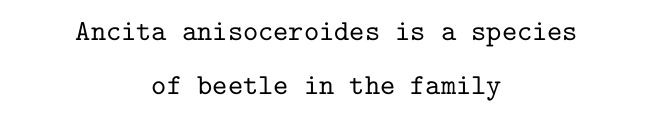
Style check: upright. The glyphs are unaccompanied by any horizontal stroke below them. Note the uniform advance width — an 'i' takes as much space as an 'm'. Which margin do the lines hug? Neither — every line sits in the middle.
